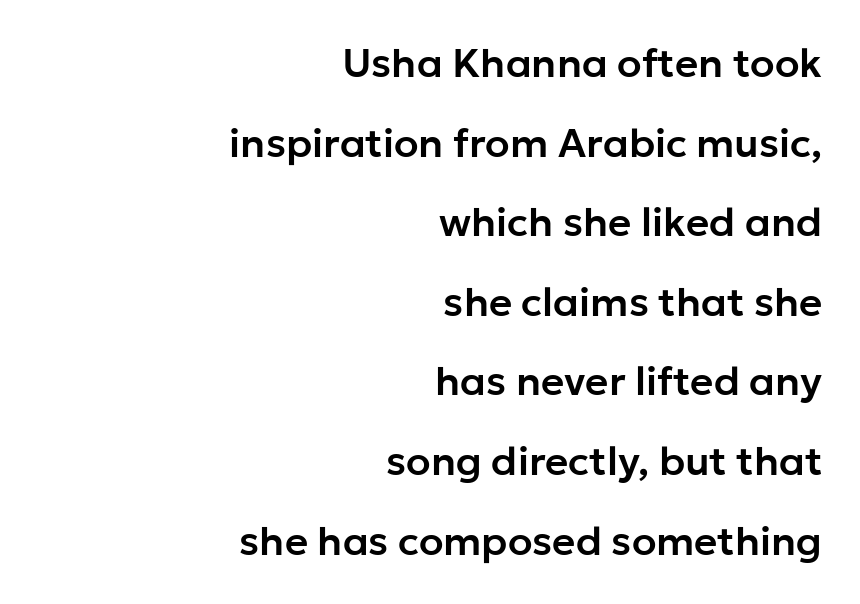
The image shows 40 px sans-serif type, upright; set right-aligned, loose line spacing (1.99x), normal letter spacing, not underlined; low stroke contrast and a medium x-height.
